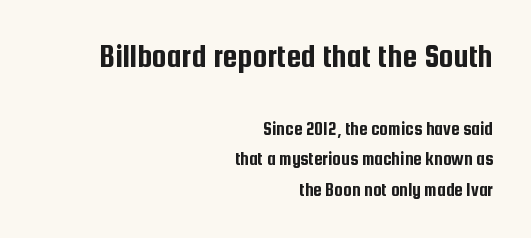
Q: Is the text italic (slanted)? A: No, it is upright.
Q: Is the typeface a serif or a sans-serif typeface? A: Sans-serif.
Q: Is the text underlined? A: No.
Q: How is the paragraph aligned? A: Right-aligned.
Q: Is the spacing between letters normal or unusually wide? A: Normal.
Q: Is the spacing between lines tight, normal or loose? A: Normal.
Q: Which block of text is set in a larger size, the first (top) or the second (bottom)? A: The first (top) one.
Q: Width (condensed, normal, or wide)? A: Condensed.
Q: Stroke contrast? A: Low.
Q: x-height? A: Medium.
Q: Monospaced? A: No.
